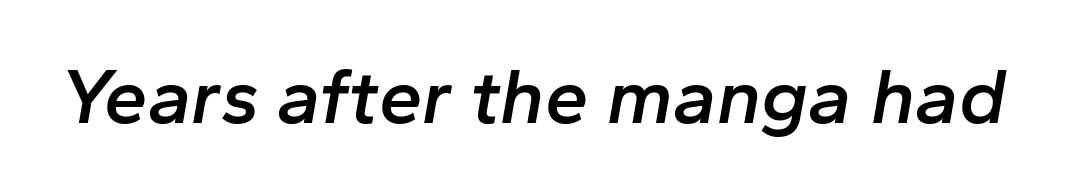
Q: Is the text bold? A: Semi-bold.
Q: Is the text italic (slanted)? A: Yes, it leans right by about 10 degrees.
Q: Is the text underlined? A: No.
Q: Is the spacing between letters normal or unusually wide? A: Normal.
Q: Width (condensed, normal, or wide)? A: Normal.
Q: Stroke contrast? A: Low.
Q: x-height? A: Medium.
Q: Monospaced? A: No.
